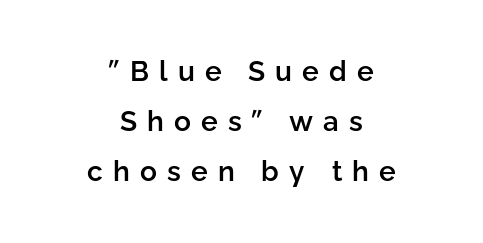
{"serif": "no", "italic": "no", "bold": "semi", "weight": "semibold", "width": "normal", "stroke_contrast": "low", "x_height": "medium", "monospaced": "no", "underline": "no", "align": "center", "line_spacing_ratio": 1.79, "letter_spacing": "wide", "letter_spacing_em": 0.36, "glyph_px": 28}
